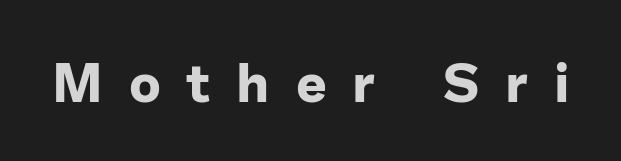
{"serif": "no", "italic": "no", "bold": "yes", "weight": "bold", "width": "normal", "stroke_contrast": "low", "x_height": "medium", "monospaced": "no", "underline": "no", "letter_spacing": "wide", "letter_spacing_em": 0.48, "glyph_px": 54}
